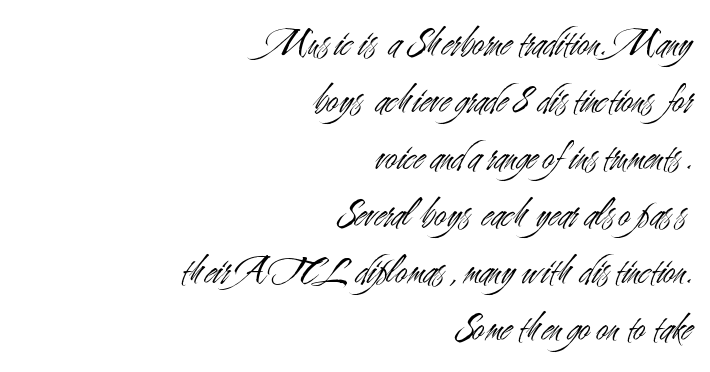
The image shows 41 px light, condensed sans-serif type; set right-aligned, normal line spacing (1.39x), normal letter spacing, not underlined; medium stroke contrast and a small x-height.
